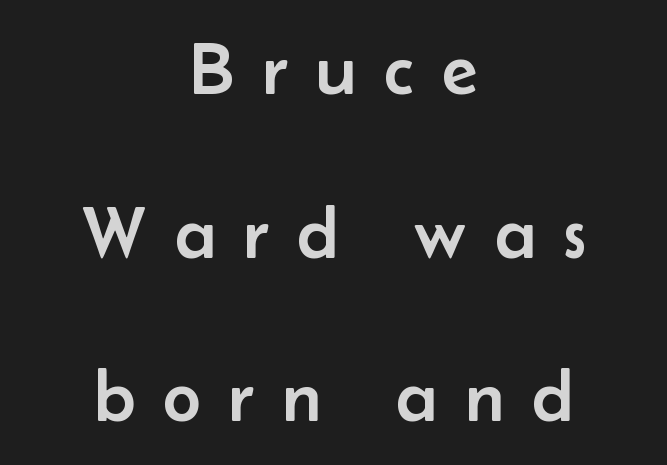
Q: Is the text italic (slanted)? A: No, it is upright.
Q: Is the typeface a serif or a sans-serif typeface? A: Sans-serif.
Q: Is the text underlined? A: No.
Q: How is the paragraph aligned? A: Centered.
Q: Is the spacing between letters normal or unusually wide? A: Unusually wide.
Q: Is the spacing between lines tight, normal or loose? A: Loose.
Q: Width (condensed, normal, or wide)? A: Normal.
Q: Stroke contrast? A: Low.
Q: x-height? A: Small.
Q: Monospaced? A: No.
